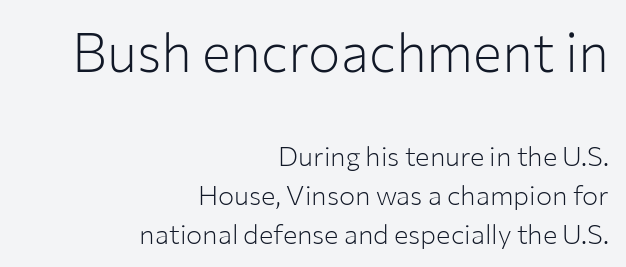
Q: Is the text bold? A: No.
Q: Is the text italic (slanted)? A: No, it is upright.
Q: Is the typeface a serif or a sans-serif typeface? A: Sans-serif.
Q: Is the text underlined? A: No.
Q: How is the paragraph aligned? A: Right-aligned.
Q: Is the spacing between letters normal or unusually wide? A: Normal.
Q: Is the spacing between lines tight, normal or loose? A: Normal.
Q: Which block of text is set in a larger size, the first (top) or the second (bottom)? A: The first (top) one.
Q: Width (condensed, normal, or wide)? A: Normal.
Q: Stroke contrast? A: Low.
Q: x-height? A: Medium.
Q: Monospaced? A: No.
